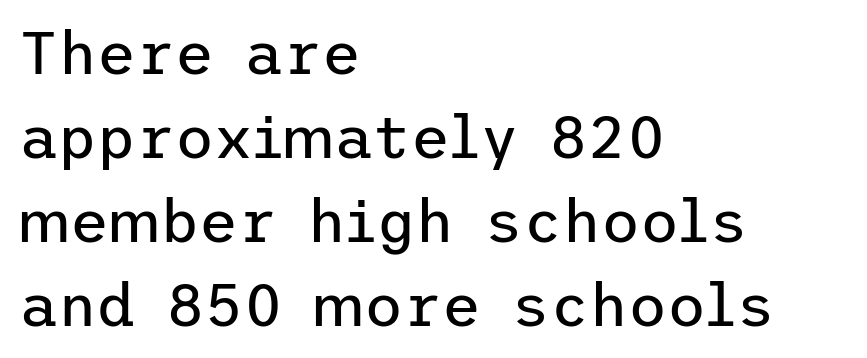
Q: Is the text bold? A: No.
Q: Is the text italic (slanted)? A: No, it is upright.
Q: Is the typeface a serif or a sans-serif typeface? A: Sans-serif.
Q: Is the text underlined? A: No.
Q: How is the paragraph aligned? A: Left-aligned.
Q: Is the spacing between letters normal or unusually wide? A: Normal.
Q: Is the spacing between lines tight, normal or loose? A: Normal.
Q: Width (condensed, normal, or wide)? A: Normal.
Q: Stroke contrast? A: Low.
Q: x-height? A: Medium.
